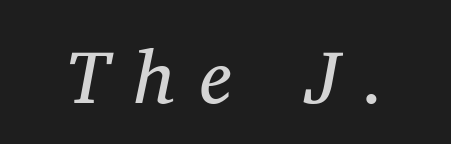
The image shows 75 px regular-weight serif type, italic (leaning right); set unusually wide letter spacing (+0.34 em), not underlined; medium stroke contrast and a medium x-height.
